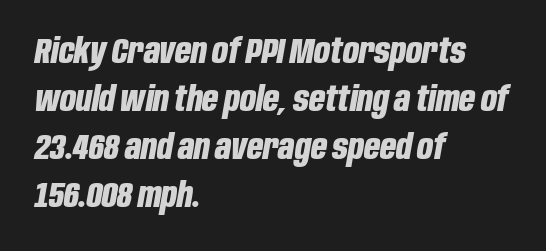
{"italic": "yes", "lean": "right", "slant_degrees": 10, "bold": "yes", "weight": "bold", "width": "condensed", "stroke_contrast": "low", "x_height": "large", "monospaced": "no", "underline": "no", "align": "left", "line_spacing": "normal", "line_spacing_ratio": 1.37, "letter_spacing": "normal", "letter_spacing_em": 0.0, "glyph_px": 35}
